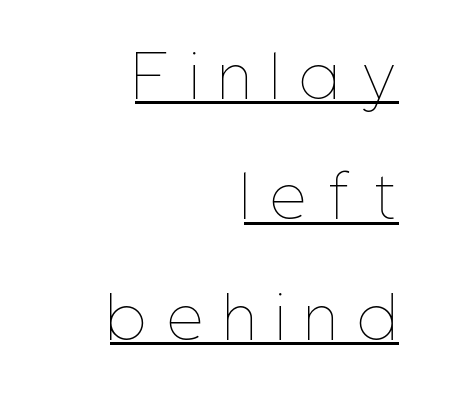
Each line of the rendering has a horizontal stroke beneath the glyphs. Caption: expanded tracking, letters set apart. Casual observation: everything's shoved over to the right. A typesetter would call this proportional, since set widths differ per character.
